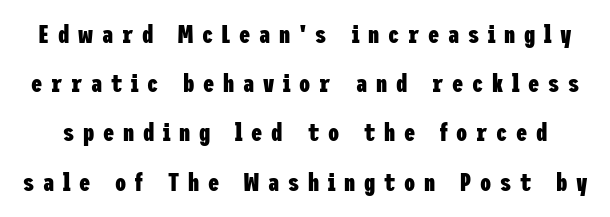
The image shows 25 px bold type, upright; set loose line spacing (1.97x), unusually wide letter spacing (+0.35 em), not underlined.
